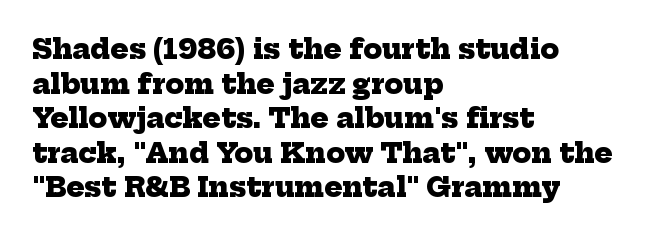
The image shows 27 px bold type; set left-aligned, normal line spacing (1.28x), normal letter spacing, not underlined.
